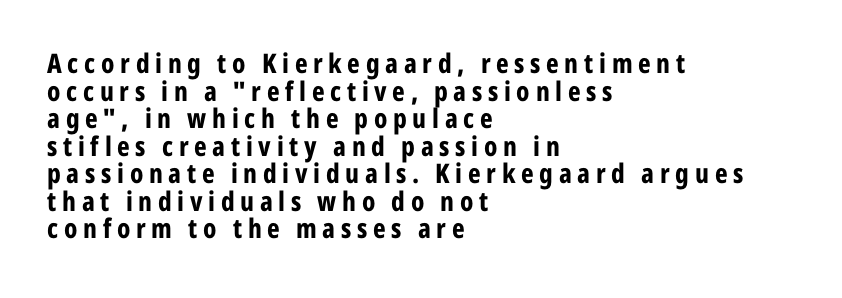
Descenders hang freely into open space. These lines stack with their left ends in a neat column. This sample uses expanded letter spacing, leaving extra air between glyphs. Every letter is thick-stroked: bold, no question. This sample uses an upright cut, with every glyph sitting square on the baseline. Rows of type sit shoulder to shoulder in the vertical direction.
